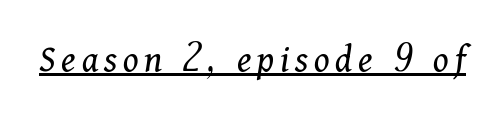
Q: Is the text bold? A: No.
Q: Is the text italic (slanted)? A: Yes, it leans right by about 11 degrees.
Q: Is the typeface a serif or a sans-serif typeface? A: Serif.
Q: Is the text underlined? A: Yes.
Q: Width (condensed, normal, or wide)? A: Normal.
Q: Stroke contrast? A: Medium.
Q: x-height? A: Medium.
Q: Monospaced? A: No.
